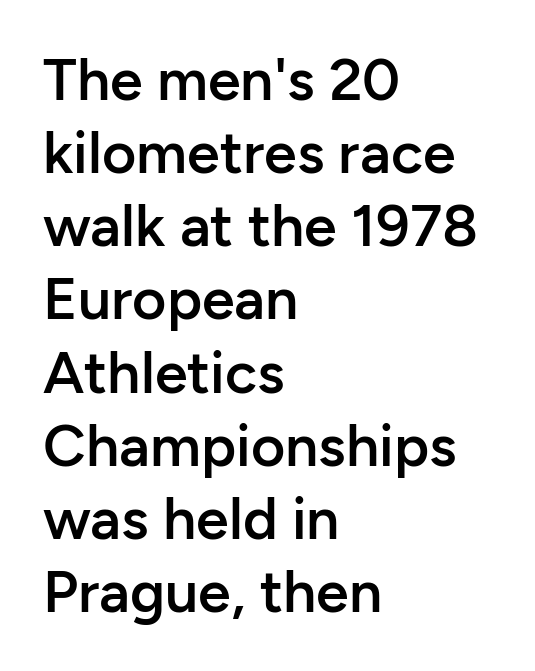
{"serif": "no", "italic": "no", "bold": "semi", "weight": "semibold", "width": "normal", "stroke_contrast": "low", "x_height": "medium", "monospaced": "no", "underline": "no", "align": "left", "line_spacing_ratio": 1.24, "letter_spacing": "normal", "letter_spacing_em": 0.0, "glyph_px": 59}
